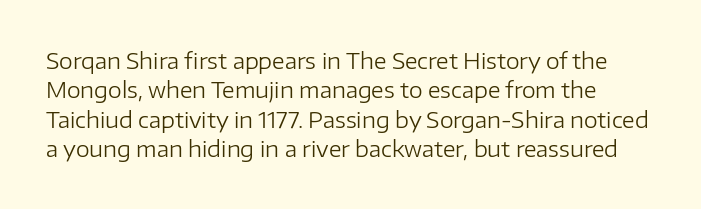
{"italic": "no", "bold": "no", "underline": "no", "line_spacing": "normal", "line_spacing_ratio": 1.34, "letter_spacing": "normal", "letter_spacing_em": 0.0, "glyph_px": 22}
